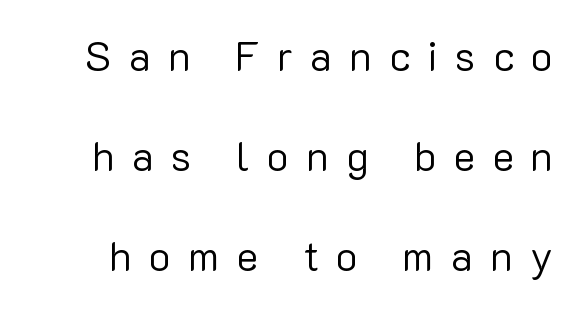
The image shows 41 px regular-weight sans-serif type, upright; set loose line spacing (2.44x), unusually wide letter spacing (+0.42 em), not underlined; low stroke contrast and a medium x-height.
